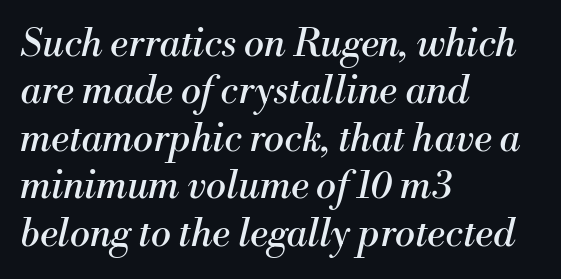
Q: Is the text bold? A: No.
Q: Is the text italic (slanted)? A: Yes, it leans right by about 13 degrees.
Q: Is the typeface a serif or a sans-serif typeface? A: Serif.
Q: Is the text underlined? A: No.
Q: How is the paragraph aligned? A: Left-aligned.
Q: Is the spacing between letters normal or unusually wide? A: Normal.
Q: Is the spacing between lines tight, normal or loose? A: Normal.
Q: Width (condensed, normal, or wide)? A: Normal.
Q: Stroke contrast? A: Medium.
Q: x-height? A: Small.
Q: Monospaced? A: No.
